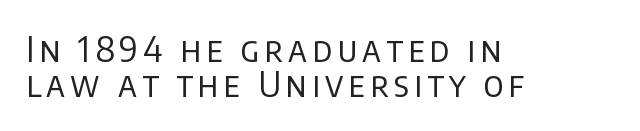
{"serif": "no", "italic": "no", "bold": "no", "weight": "regular", "width": "normal", "stroke_contrast": "low", "x_height": "large", "monospaced": "no", "underline": "no", "align": "left", "line_spacing": "tight", "line_spacing_ratio": 1.02, "glyph_px": 34}
